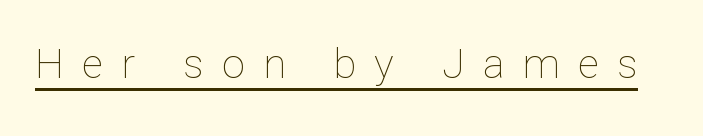
{"italic": "no", "bold": "no", "weight": "thin", "width": "normal", "stroke_contrast": "low", "x_height": "medium", "monospaced": "no", "underline": "yes", "letter_spacing": "wide", "letter_spacing_em": 0.45, "glyph_px": 41}
